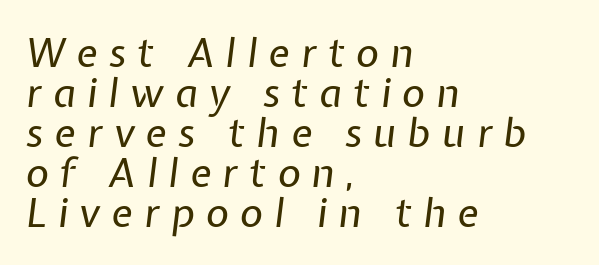
Q: Is the text bold? A: No.
Q: Is the text italic (slanted)? A: Yes, it leans right by about 7 degrees.
Q: Is the text underlined? A: No.
Q: How is the paragraph aligned? A: Left-aligned.
Q: Is the spacing between letters normal or unusually wide? A: Unusually wide.
Q: Is the spacing between lines tight, normal or loose? A: Tight.
Q: Width (condensed, normal, or wide)? A: Normal.
Q: Stroke contrast? A: Low.
Q: x-height? A: Medium.
Q: Monospaced? A: No.
